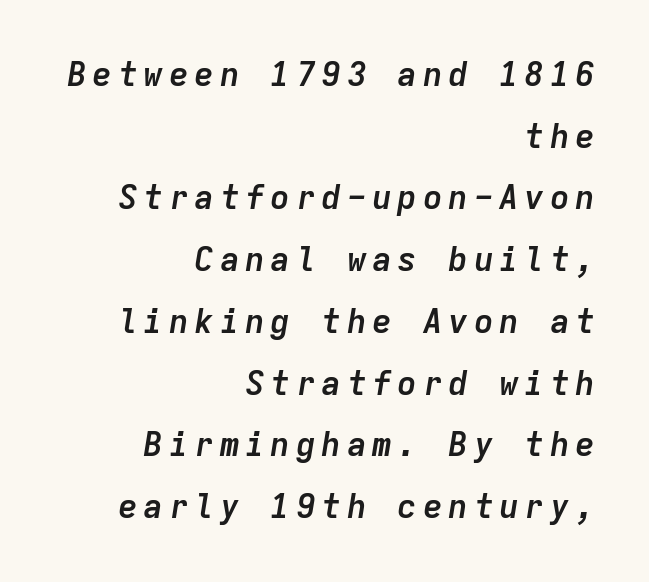
{"italic": "yes", "lean": "right", "slant_degrees": 9, "bold": "yes", "weight": "semibold", "width": "normal", "stroke_contrast": "low", "x_height": "medium", "monospaced": "yes", "underline": "no", "align": "right", "line_spacing_ratio": 1.87, "glyph_px": 33}
